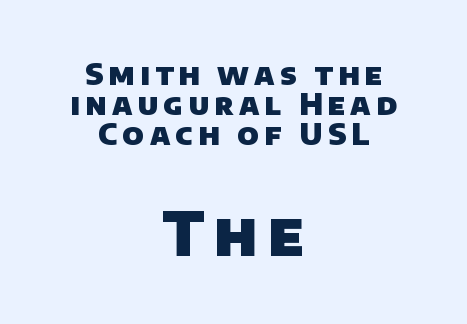
{"serif": "no", "bold": "yes", "weight": "heavy", "width": "normal", "stroke_contrast": "low", "x_height": "large", "monospaced": "no", "underline": "no", "align": "center", "line_spacing": "tight", "line_spacing_ratio": 1.0, "larger_block": "second", "size_ratio": 2.03, "glyph_px": 61}
